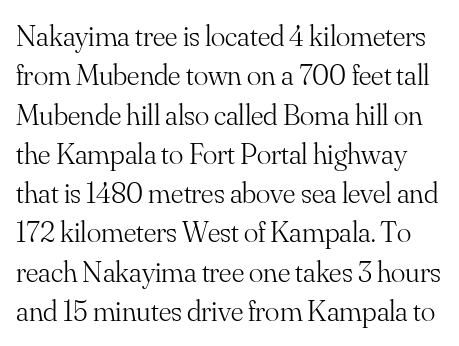
Q: Is the text bold? A: No.
Q: Is the text italic (slanted)? A: No, it is upright.
Q: Is the typeface a serif or a sans-serif typeface? A: Serif.
Q: Is the text underlined? A: No.
Q: Is the spacing between letters normal or unusually wide? A: Normal.
Q: Is the spacing between lines tight, normal or loose? A: Normal.
Q: Width (condensed, normal, or wide)? A: Normal.
Q: Stroke contrast? A: Medium.
Q: x-height? A: Small.
Q: Monospaced? A: No.
